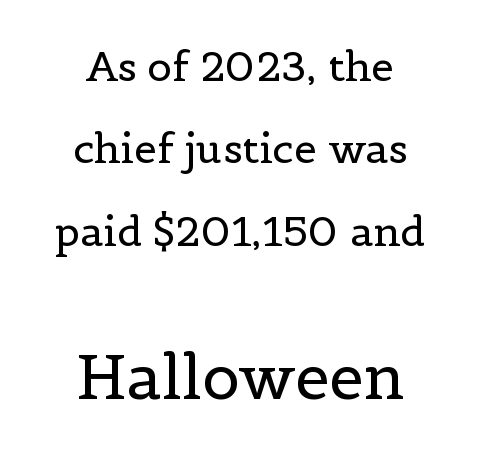
Q: Is the text bold? A: No.
Q: Is the text italic (slanted)? A: No, it is upright.
Q: Is the typeface a serif or a sans-serif typeface? A: Serif.
Q: Is the text underlined? A: No.
Q: How is the paragraph aligned? A: Centered.
Q: Is the spacing between letters normal or unusually wide? A: Normal.
Q: Is the spacing between lines tight, normal or loose? A: Loose.
Q: Which block of text is set in a larger size, the first (top) or the second (bottom)? A: The second (bottom) one.
Q: Width (condensed, normal, or wide)? A: Normal.
Q: x-height? A: Medium.
Q: Monospaced? A: No.
